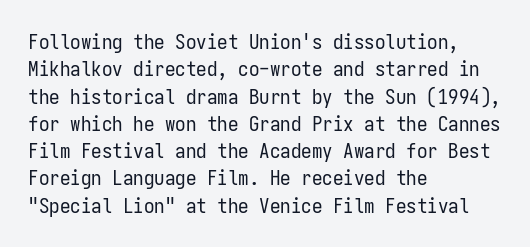
{"italic": "no", "bold": "no", "underline": "no", "align": "left", "line_spacing": "normal", "line_spacing_ratio": 1.3, "letter_spacing": "normal", "letter_spacing_em": 0.0, "glyph_px": 21}
